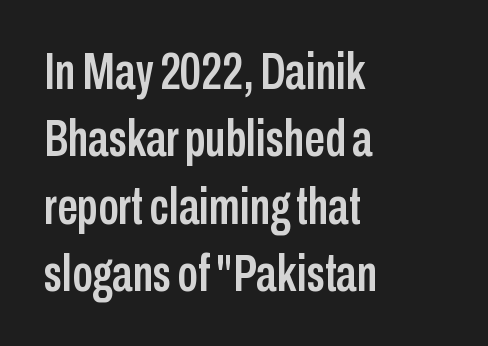
Do the letters lean? They stand straight. Varying glyph widths throughout — classic text-font behaviour. The typeface chosen for these lines omits serifs. Interline gaps are of average width in this sample. This rendering uses left alignment, leaving the right contour irregular. Here the glyphs are tracked normally, forming tight word shapes.
